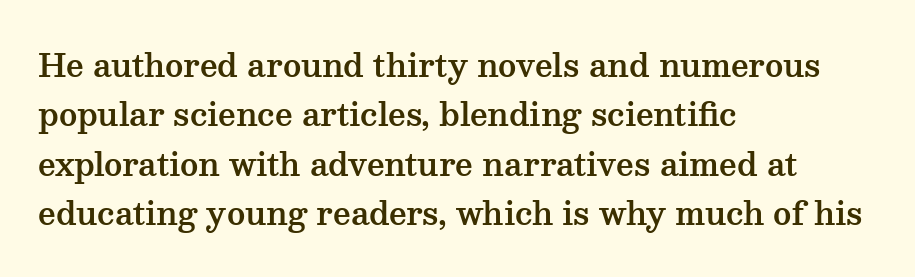
The image shows 31 px wide serif type, upright; set left-aligned, normal line spacing (1.59x), normal letter spacing, not underlined; medium stroke contrast and a medium x-height.
